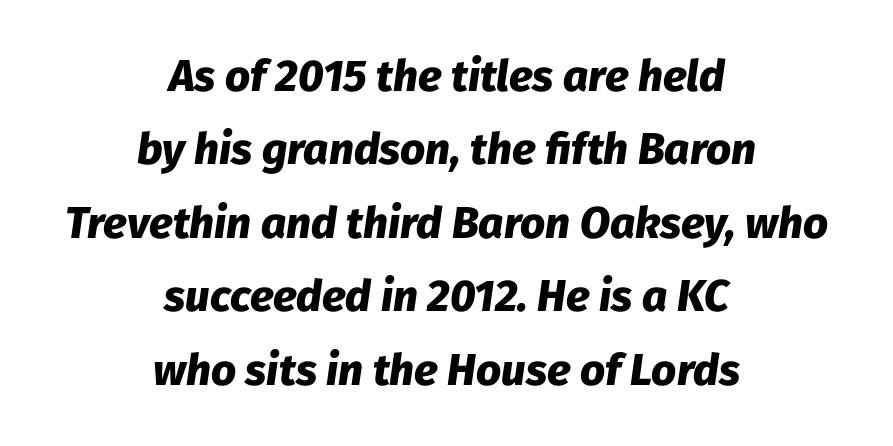
Q: Is the text bold? A: Yes.
Q: Is the text italic (slanted)? A: Yes, it leans right by about 8 degrees.
Q: Is the text underlined? A: No.
Q: How is the paragraph aligned? A: Centered.
Q: Is the spacing between letters normal or unusually wide? A: Normal.
Q: Is the spacing between lines tight, normal or loose? A: Normal.
Q: Width (condensed, normal, or wide)? A: Normal.
Q: Stroke contrast? A: Low.
Q: x-height? A: Medium.
Q: Monospaced? A: No.
